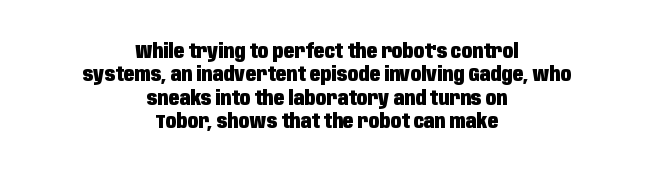
The image shows 20 px bold type, upright; set centered, line spacing 1.17x, normal letter spacing, not underlined.
